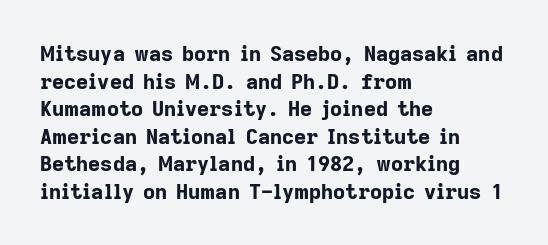
{"italic": "no", "bold": "yes", "underline": "no", "align": "left", "line_spacing": "normal", "line_spacing_ratio": 1.31, "letter_spacing": "normal", "letter_spacing_em": 0.0, "glyph_px": 21}
